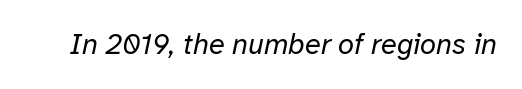
Q: Is the text bold? A: No.
Q: Is the text italic (slanted)? A: Yes, it leans right by about 12 degrees.
Q: Is the text underlined? A: No.
Q: Is the spacing between letters normal or unusually wide? A: Normal.
Q: Width (condensed, normal, or wide)? A: Normal.
Q: Stroke contrast? A: Low.
Q: x-height? A: Medium.
Q: Monospaced? A: No.
